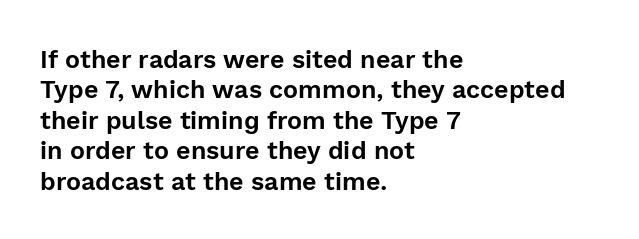
The image shows 25 px text type, upright; set left-aligned, line spacing 1.22x, normal letter spacing, not underlined.
